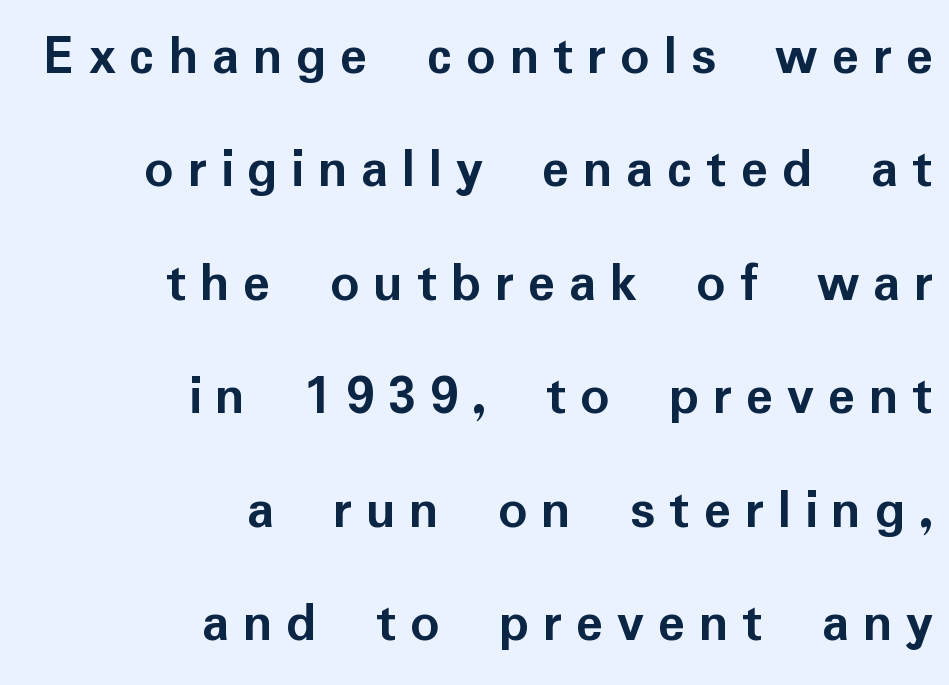
The image shows 57 px semibold sans-serif type, upright; set right-aligned, loose line spacing (1.99x), unusually wide letter spacing (+0.24 em), not underlined; low stroke contrast and a medium x-height.
